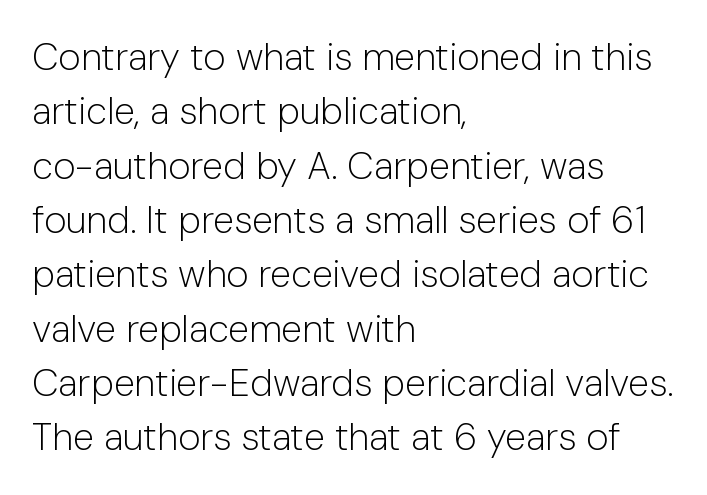
Reading down the block, your eye returns to a fixed left position each line. Horizontal bands of white between lines are of average thickness. Think of a printed novel: that variable character pitch is what you see here. Style check: upright. A sans-serif font was chosen for this passage.
